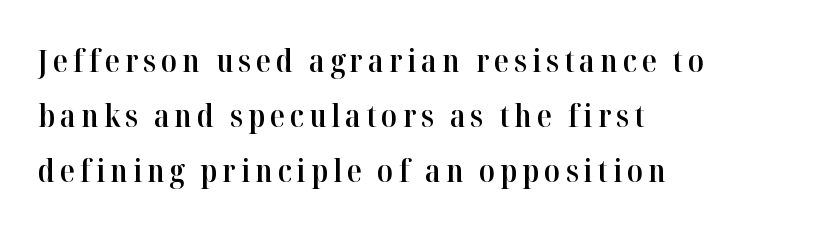
Font category for this specimen: serif. When letters stand straight like this, we call the style roman or upright. Proportional: the letters do not fall into vertical columns. Descender tails drop into unmarked territory. The text block is weighted toward the left margin, trailing off unevenly rightward.
